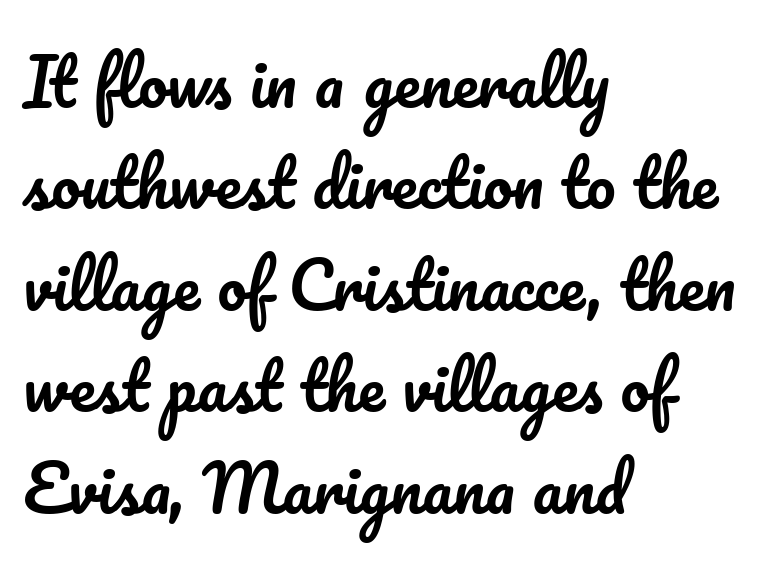
Inter-character spacing is left at the font's built-in metrics. Horizontal alignment here is leftward, the default for most running prose. Varying glyph widths throughout — classic text-font behaviour.
